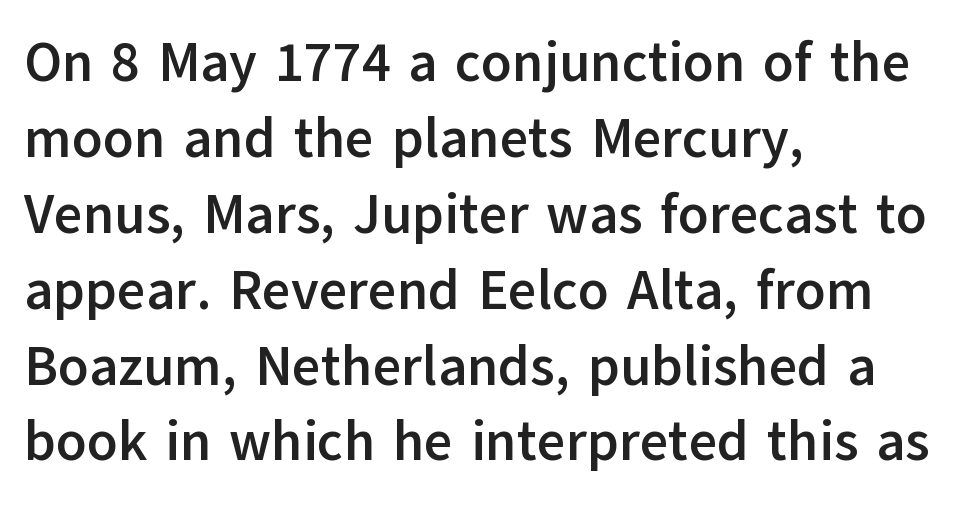
{"serif": "no", "italic": "no", "bold": "yes", "weight": "semibold", "width": "normal", "stroke_contrast": "low", "x_height": "medium", "monospaced": "no", "underline": "no", "align": "left", "line_spacing": "normal", "line_spacing_ratio": 1.38, "letter_spacing": "normal", "letter_spacing_em": 0.0, "glyph_px": 55}
